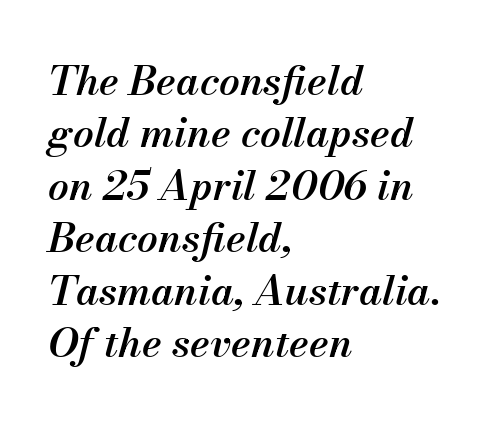
The image shows 41 px semibold type, italic (leaning right); set left-aligned, normal line spacing (1.28x), normal letter spacing, not underlined; medium stroke contrast and a small x-height.
